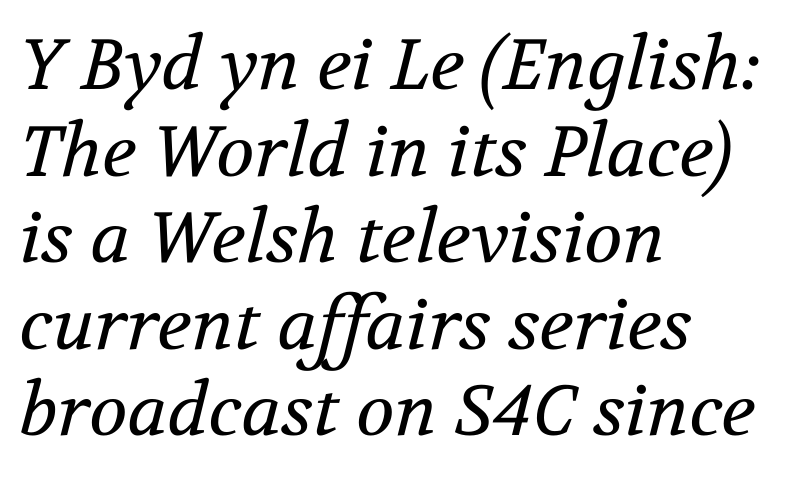
{"serif": "yes", "italic": "yes", "lean": "right", "slant_degrees": 12, "bold": "no", "weight": "regular", "width": "normal", "stroke_contrast": "medium", "x_height": "medium", "monospaced": "no", "underline": "no", "align": "left", "line_spacing_ratio": 1.22, "letter_spacing": "normal", "letter_spacing_em": 0.0, "glyph_px": 71}
